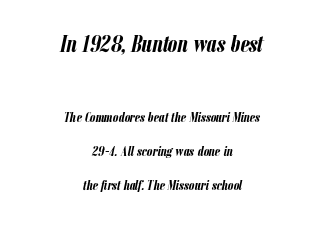
Q: Is the text bold? A: Yes.
Q: Is the text italic (slanted)? A: Yes, it leans right by about 12 degrees.
Q: Is the text underlined? A: No.
Q: How is the paragraph aligned? A: Centered.
Q: Is the spacing between letters normal or unusually wide? A: Normal.
Q: Is the spacing between lines tight, normal or loose? A: Loose.
Q: Which block of text is set in a larger size, the first (top) or the second (bottom)? A: The first (top) one.
